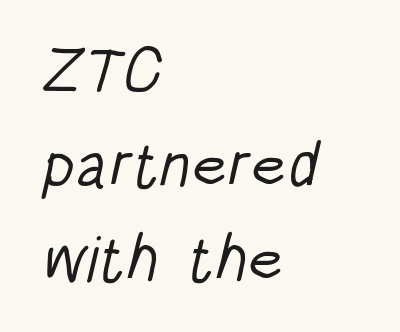
The designer left line spacing at the default. The tracking reads as untouched default to a designer's eye. Compared with a centered layout, this one pins lines to the left instead. No feet cap the strokes, marking this as sans-serif type. Only glyphs here, with clear space below each row.
